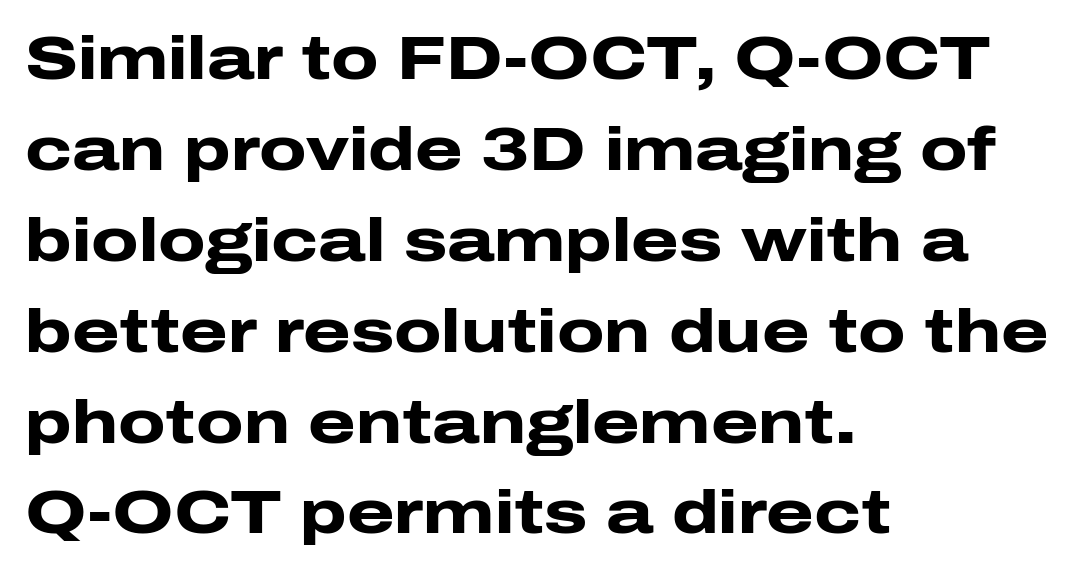
In terms of weight, the rendering is a true, heavy bold. Italic: no, the glyphs are upright roman. This is sans-serif lettering, the kind often seen on screens and signage. The strip under each line holds only bare page.
